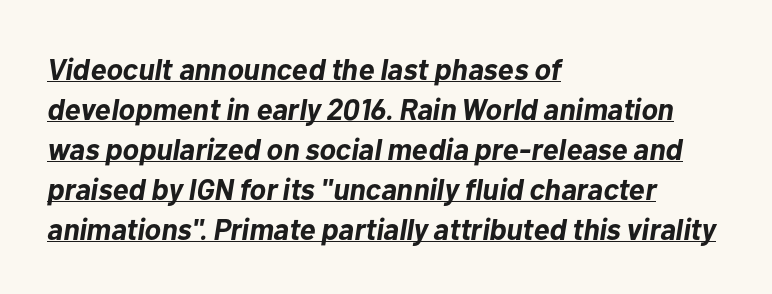
Q: Is the text bold? A: Yes.
Q: Is the text italic (slanted)? A: Yes, it leans right by about 10 degrees.
Q: Is the text underlined? A: Yes.
Q: How is the paragraph aligned? A: Left-aligned.
Q: Is the spacing between letters normal or unusually wide? A: Normal.
Q: Is the spacing between lines tight, normal or loose? A: Normal.
Q: Width (condensed, normal, or wide)? A: Normal.
Q: Stroke contrast? A: Low.
Q: x-height? A: Medium.
Q: Monospaced? A: No.
